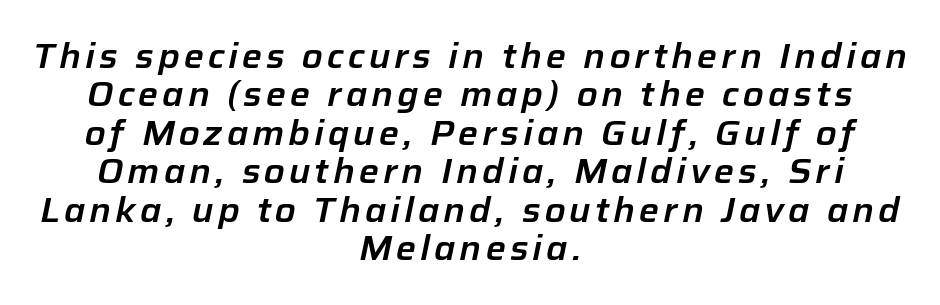
The image shows 34 px text type, italic (leaning right); set centered, tight line spacing (1.13x), not underlined; low stroke contrast and a medium x-height.
